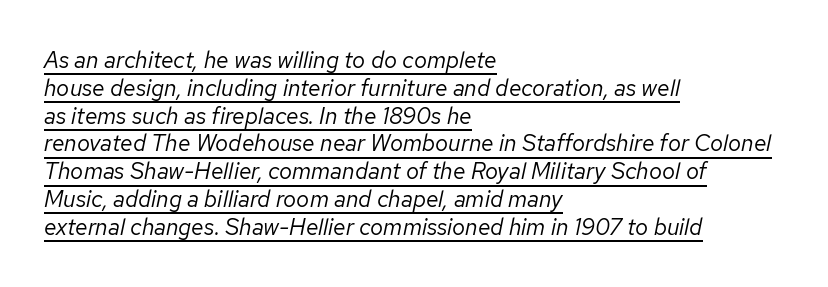
{"italic": "yes", "lean": "right", "slant_degrees": 12, "bold": "no", "underline": "yes", "align": "left", "line_spacing_ratio": 1.21, "letter_spacing": "normal", "letter_spacing_em": 0.0, "glyph_px": 23}
